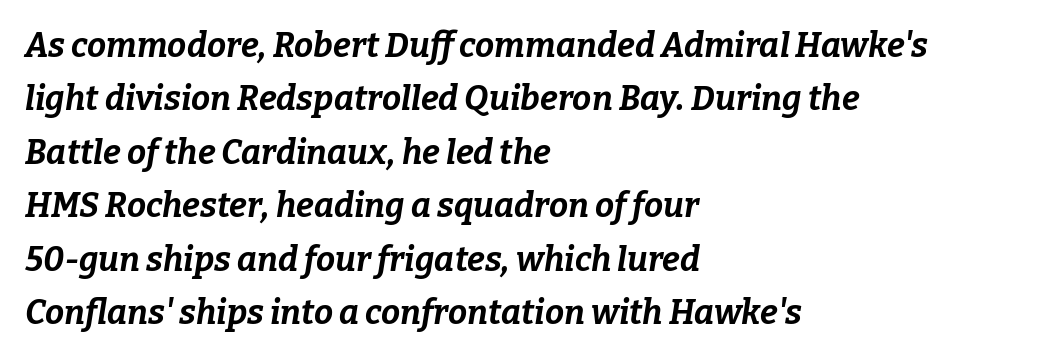
The axis of the letterforms is tilted away from vertical. Heavy, bold letterforms. Compared with a centered layout, this one pins lines to the left instead. A typesetter would call this leading conventional body-copy spacing. Anything drawn beneath the words? Only blank space.
